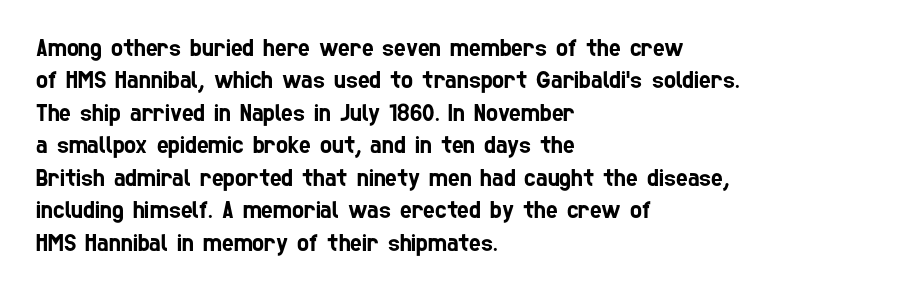
The image shows 25 px text type; set left-aligned, normal line spacing (1.3x), normal letter spacing, not underlined.
